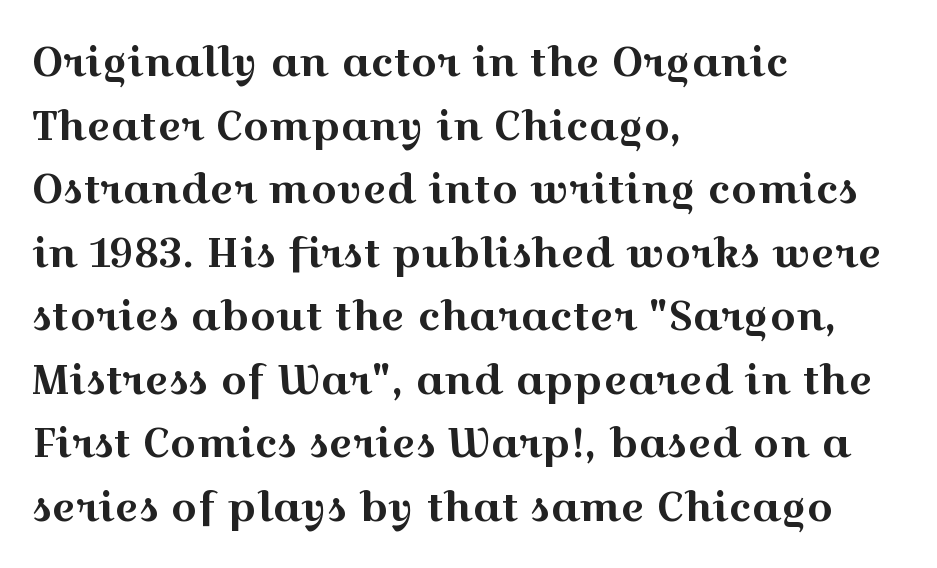
Q: Is the text italic (slanted)? A: No, it is upright.
Q: Is the typeface a serif or a sans-serif typeface? A: Serif.
Q: Is the text underlined? A: No.
Q: How is the paragraph aligned? A: Left-aligned.
Q: Is the spacing between letters normal or unusually wide? A: Normal.
Q: Is the spacing between lines tight, normal or loose? A: Normal.
Q: Width (condensed, normal, or wide)? A: Wide.
Q: x-height? A: Medium.
Q: Monospaced? A: No.
